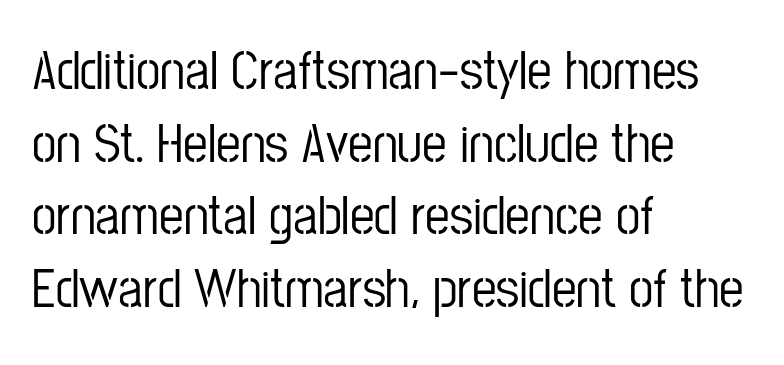
Q: Is the text italic (slanted)? A: No, it is upright.
Q: Is the typeface a serif or a sans-serif typeface? A: Sans-serif.
Q: Is the text underlined? A: No.
Q: How is the paragraph aligned? A: Left-aligned.
Q: Is the spacing between letters normal or unusually wide? A: Normal.
Q: Is the spacing between lines tight, normal or loose? A: Normal.
Q: Width (condensed, normal, or wide)? A: Condensed.
Q: Stroke contrast? A: Low.
Q: x-height? A: Medium.
Q: Monospaced? A: No.
